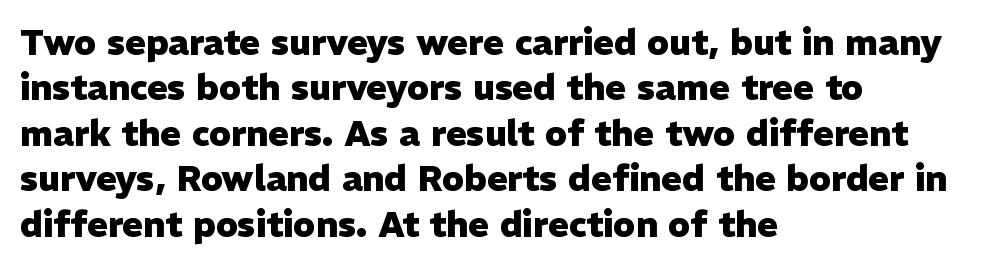
Q: Is the text bold? A: Yes.
Q: Is the text italic (slanted)? A: No, it is upright.
Q: Is the typeface a serif or a sans-serif typeface? A: Sans-serif.
Q: Is the text underlined? A: No.
Q: How is the paragraph aligned? A: Left-aligned.
Q: Is the spacing between letters normal or unusually wide? A: Normal.
Q: Is the spacing between lines tight, normal or loose? A: Normal.
Q: Width (condensed, normal, or wide)? A: Normal.
Q: Stroke contrast? A: Low.
Q: x-height? A: Medium.
Q: Monospaced? A: No.
